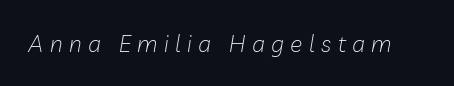
The image shows 23 px text type, italic (leaning right); set unusually wide letter spacing (+0.28 em), not underlined.
